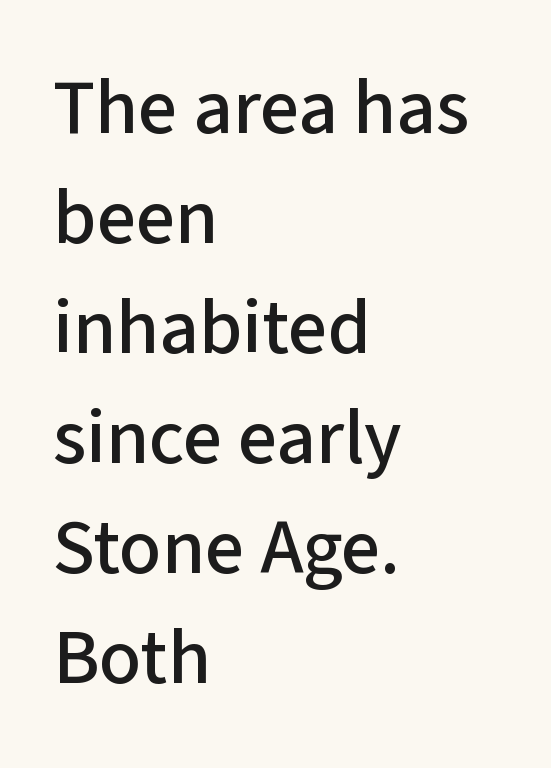
Q: Is the text italic (slanted)? A: No, it is upright.
Q: Is the typeface a serif or a sans-serif typeface? A: Sans-serif.
Q: Is the text underlined? A: No.
Q: How is the paragraph aligned? A: Left-aligned.
Q: Is the spacing between letters normal or unusually wide? A: Normal.
Q: Is the spacing between lines tight, normal or loose? A: Normal.
Q: Width (condensed, normal, or wide)? A: Normal.
Q: Stroke contrast? A: Low.
Q: x-height? A: Medium.
Q: Monospaced? A: No.
